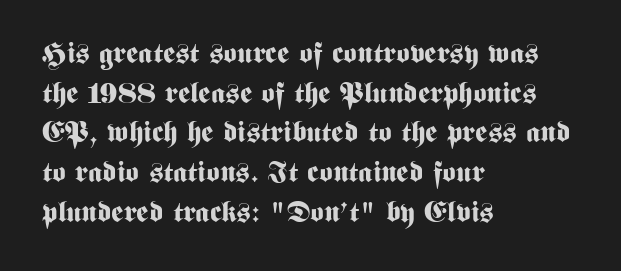
{"serif": "no", "italic": "no", "bold": "yes", "weight": "bold", "width": "condensed", "stroke_contrast": "medium", "x_height": "medium", "monospaced": "no", "underline": "no", "align": "left", "line_spacing": "normal", "line_spacing_ratio": 1.37, "letter_spacing": "normal", "letter_spacing_em": 0.0, "glyph_px": 29}
